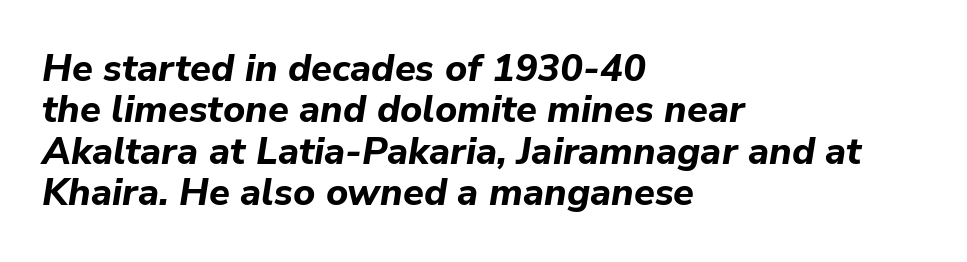
The image shows 38 px bold type, italic (leaning right); set left-aligned, tight line spacing (1.09x), normal letter spacing, not underlined; low stroke contrast and a medium x-height.
